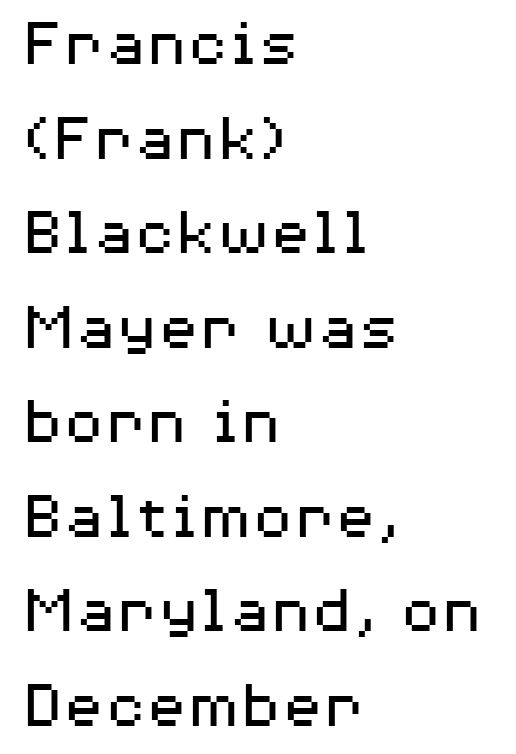
{"serif": "no", "italic": "no", "bold": "no", "weight": "regular", "width": "wide", "stroke_contrast": "medium", "x_height": "medium", "monospaced": "no", "underline": "no", "align": "left", "line_spacing": "normal", "line_spacing_ratio": 1.39, "letter_spacing": "normal", "letter_spacing_em": 0.0, "glyph_px": 68}
